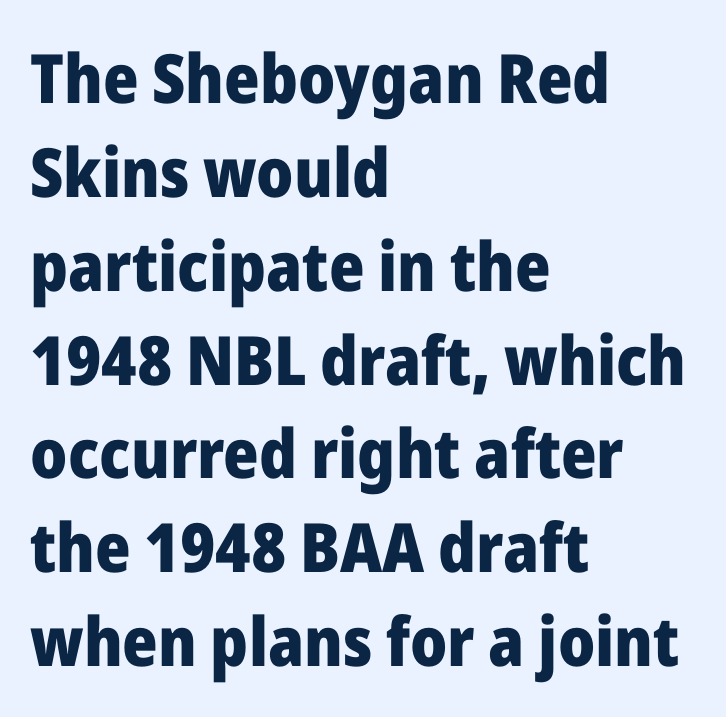
The axis of the letterforms is exactly vertical. The ragged edge is on the right, which tells us the setting is flush left. Compared with an ordinary text face, these strokes are far heavier — a full bold. Character widths vary here, with narrow letters taking less room than wide ones. Does extra space separate the letters? No, they use regular spacing.
